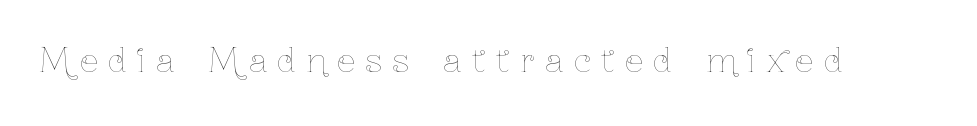
Q: Is the text bold? A: No.
Q: Is the text italic (slanted)? A: No, it is upright.
Q: Is the text underlined? A: No.
Q: Is the spacing between letters normal or unusually wide? A: Unusually wide.
Q: Width (condensed, normal, or wide)? A: Condensed.
Q: Stroke contrast? A: Low.
Q: x-height? A: Medium.
Q: Monospaced? A: No.
